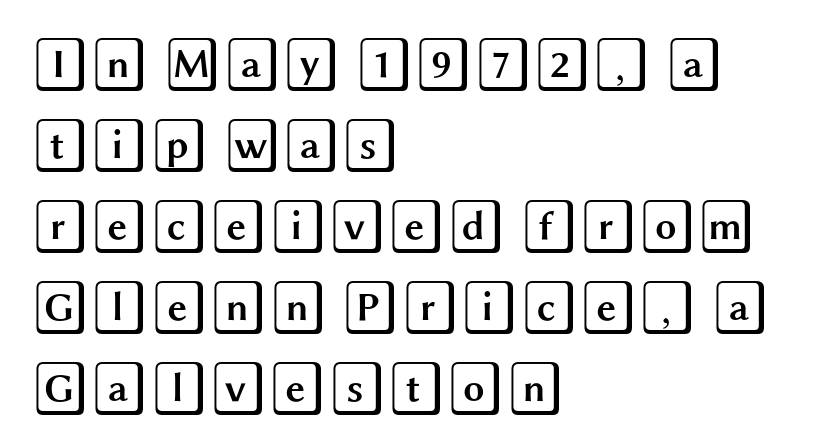
Notice how the passage keeps a crisp vertical edge on the left only. The face used here is rendered with its standard letterfit. Has an underline been added? It has not. How would I describe the line gaps? Plain and ordinary. If you drew a line through each stem, it would be perfectly vertical.
